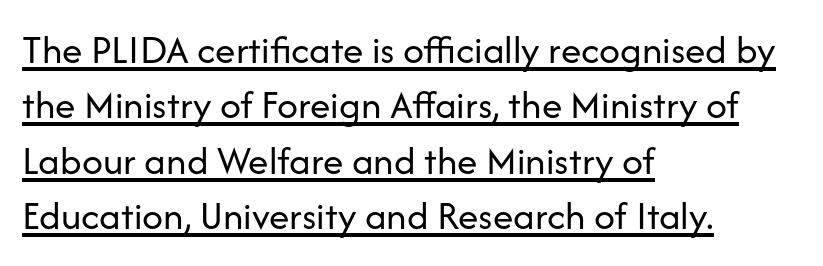
{"serif": "no", "italic": "no", "bold": "no", "weight": "regular", "width": "normal", "stroke_contrast": "low", "x_height": "medium", "monospaced": "no", "underline": "yes", "align": "left", "line_spacing": "normal", "line_spacing_ratio": 1.35, "letter_spacing": "normal", "letter_spacing_em": 0.0, "glyph_px": 41}
